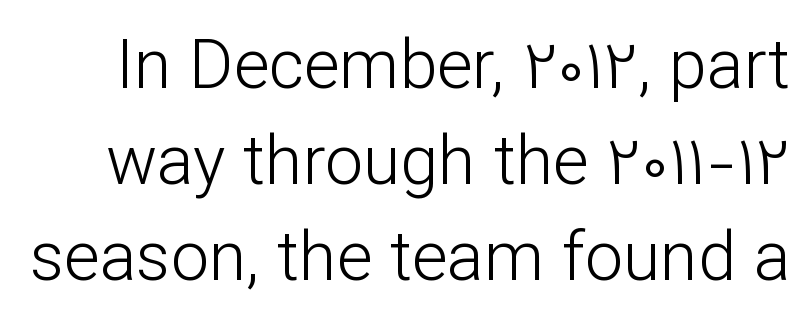
The image shows 68 px light sans-serif type, upright; set normal line spacing (1.41x), normal letter spacing, not underlined; low stroke contrast and a medium x-height.
